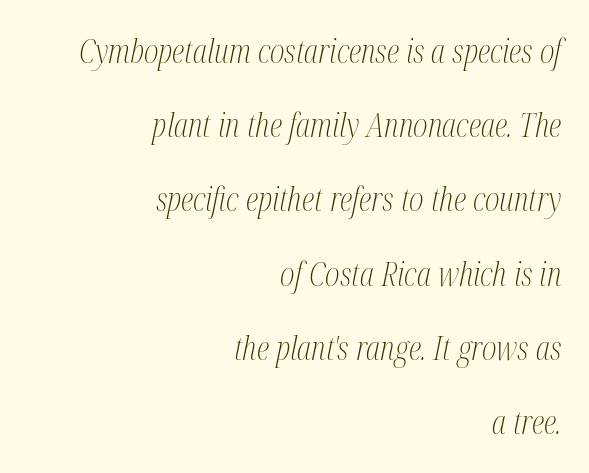
The image shows 32 px light, condensed serif type, italic (leaning right); set right-aligned, loose line spacing (2.32x), normal letter spacing, not underlined; medium stroke contrast and a medium x-height.
